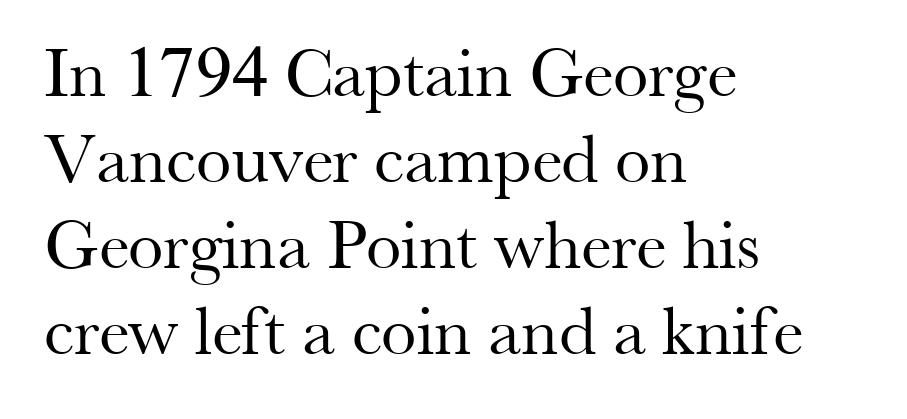
{"serif": "yes", "italic": "no", "bold": "no", "weight": "regular", "width": "normal", "stroke_contrast": "medium", "x_height": "small", "monospaced": "no", "underline": "no", "align": "left", "line_spacing_ratio": 1.21, "letter_spacing": "normal", "letter_spacing_em": 0.0, "glyph_px": 71}
